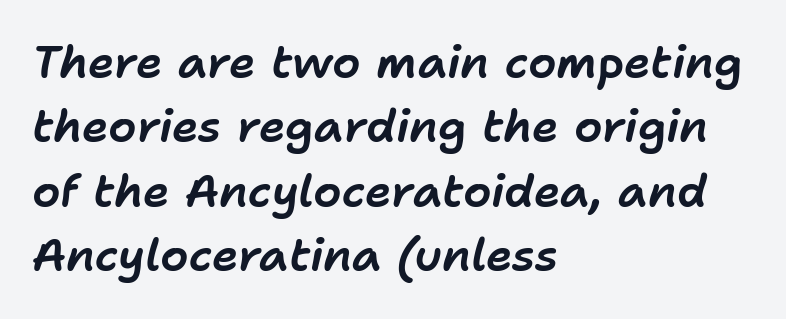
Q: Is the text italic (slanted)? A: Yes, it leans right by about 11 degrees.
Q: Is the text underlined? A: No.
Q: How is the paragraph aligned? A: Left-aligned.
Q: Is the spacing between letters normal or unusually wide? A: Normal.
Q: Is the spacing between lines tight, normal or loose? A: Normal.
Q: Width (condensed, normal, or wide)? A: Normal.
Q: Stroke contrast? A: Low.
Q: x-height? A: Medium.
Q: Monospaced? A: No.
